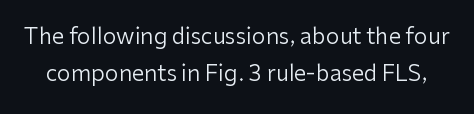
{"italic": "no", "bold": "no", "underline": "no", "line_spacing": "normal", "line_spacing_ratio": 1.7, "letter_spacing": "normal", "letter_spacing_em": 0.0, "glyph_px": 22}
